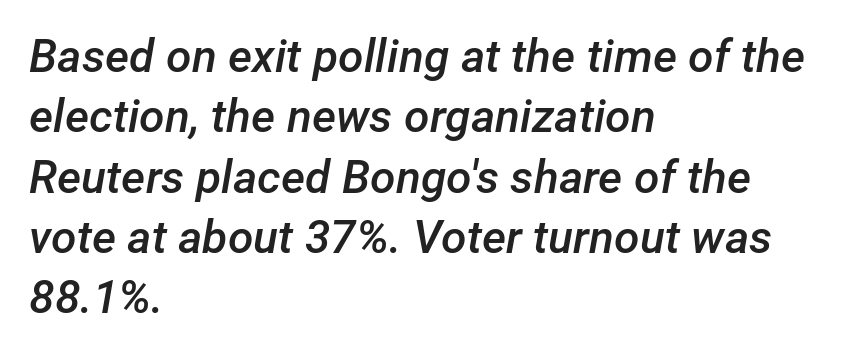
Q: Is the text bold? A: Semi-bold.
Q: Is the text italic (slanted)? A: Yes, it leans right by about 12 degrees.
Q: Is the text underlined? A: No.
Q: How is the paragraph aligned? A: Left-aligned.
Q: Is the spacing between letters normal or unusually wide? A: Normal.
Q: Is the spacing between lines tight, normal or loose? A: Normal.
Q: Width (condensed, normal, or wide)? A: Normal.
Q: Stroke contrast? A: Low.
Q: x-height? A: Medium.
Q: Monospaced? A: No.
